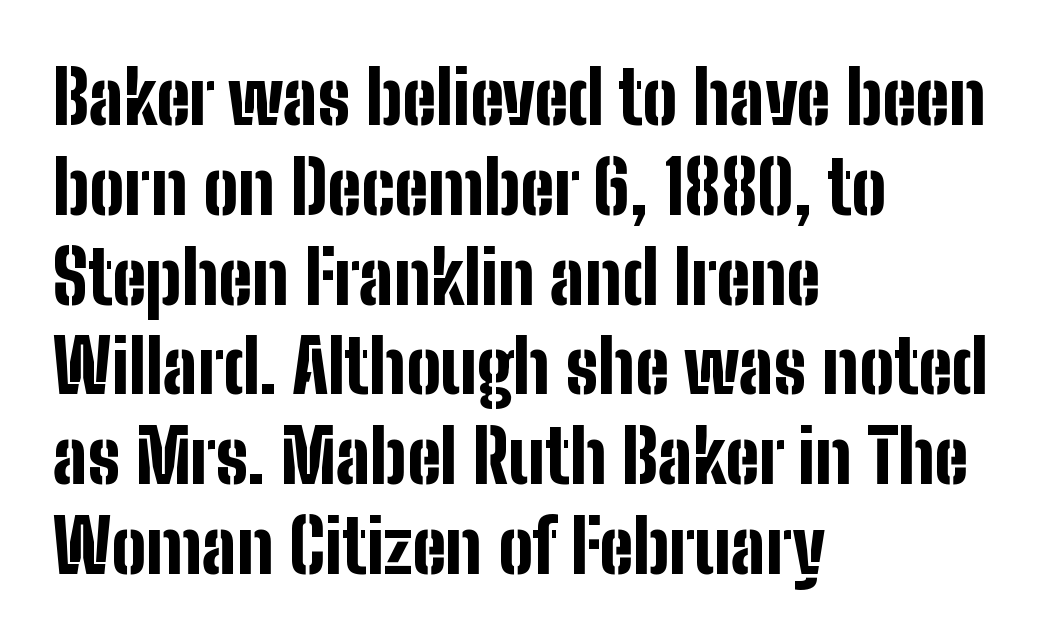
The image shows 73 px bold, condensed sans-serif type, upright; set left-aligned, line spacing 1.23x, normal letter spacing, not underlined; low stroke contrast and a medium x-height.
